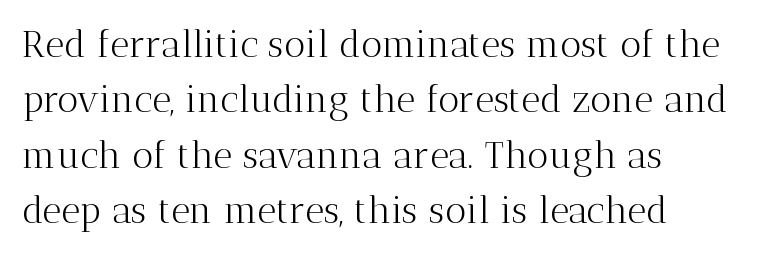
Does the type have serifs? Yes, each stem ends in a small foot. It's the straight-up-and-down kind of type. The rendering keeps characters at their native spacing. Bare-footed words on every line.
